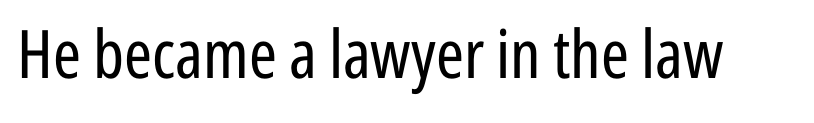
{"serif": "no", "italic": "no", "bold": "no", "weight": "regular", "width": "condensed", "stroke_contrast": "low", "x_height": "medium", "monospaced": "no", "underline": "no", "letter_spacing": "normal", "letter_spacing_em": 0.0, "glyph_px": 67}
